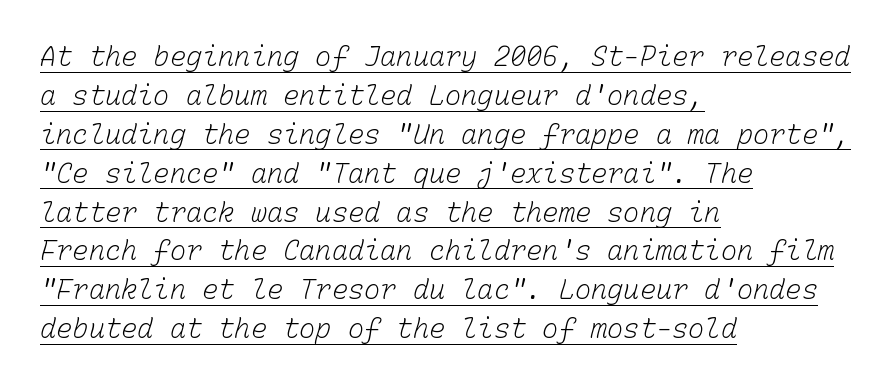
Q: Is the text bold? A: No.
Q: Is the text underlined? A: Yes.
Q: How is the paragraph aligned? A: Left-aligned.
Q: Is the spacing between letters normal or unusually wide? A: Normal.
Q: Is the spacing between lines tight, normal or loose? A: Normal.
